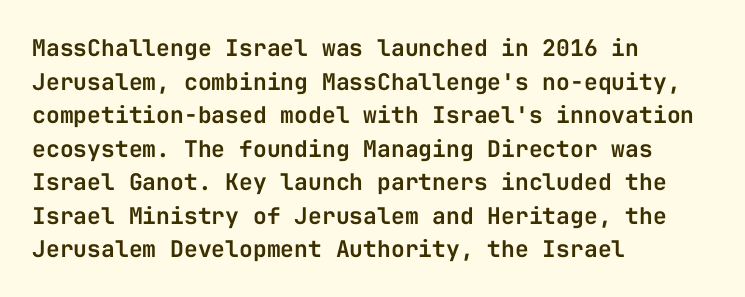
The image shows 23 px text type, upright; set left-aligned, normal line spacing (1.46x), normal letter spacing, not underlined.
